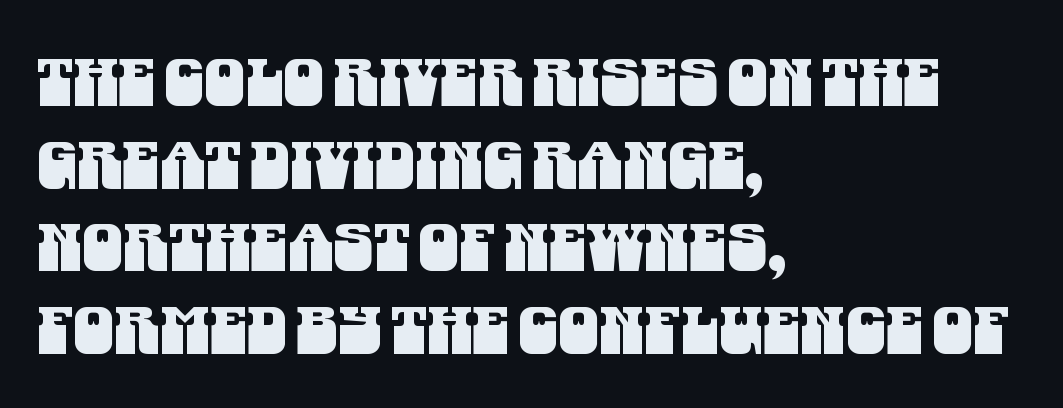
The line-height multiplier appears to be the usual default. Typographically, this falls in the sans-serif category. You could not count columns in this text — the font is proportionally spaced. The words here are not underlined.
